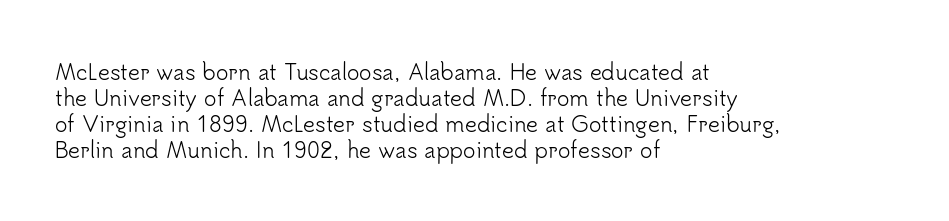
{"italic": "no", "bold": "no", "underline": "no", "align": "left", "line_spacing_ratio": 1.24, "letter_spacing": "normal", "letter_spacing_em": 0.0, "glyph_px": 21}
